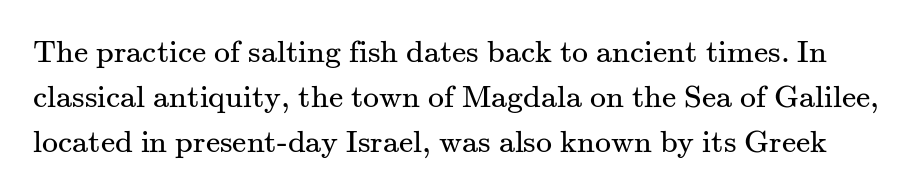
{"serif": "yes", "italic": "no", "bold": "no", "weight": "regular", "width": "normal", "stroke_contrast": "medium", "x_height": "small", "monospaced": "no", "underline": "no", "line_spacing": "normal", "line_spacing_ratio": 1.41, "letter_spacing": "normal", "letter_spacing_em": 0.0, "glyph_px": 32}
